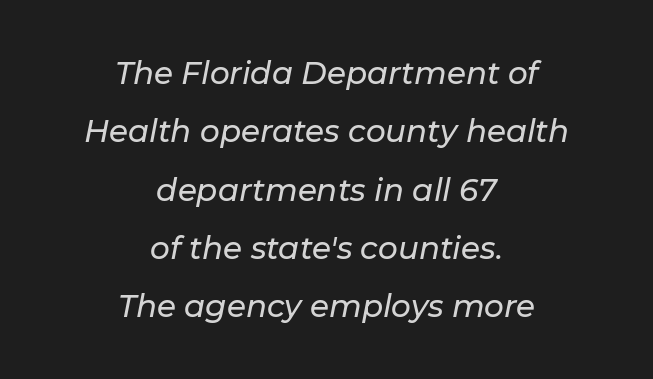
Letter spacing: default. Anything drawn beneath the words? Only blank space. A centered setting, common on invitations and titles, is used for this passage. These lines were composed using italics. The rendering uses natural spacing where letterforms have individual widths.
